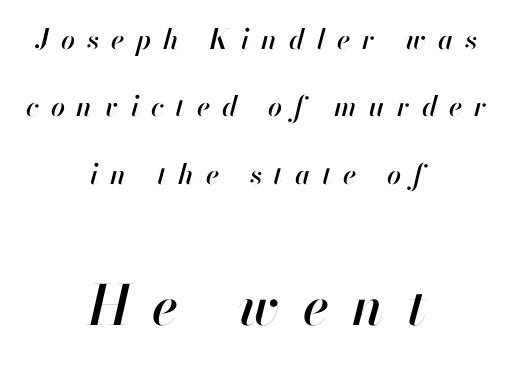
{"italic": "yes", "lean": "right", "slant_degrees": 13, "width": "normal", "stroke_contrast": "high", "x_height": "small", "monospaced": "no", "underline": "no", "align": "center", "line_spacing": "loose", "line_spacing_ratio": 2.41, "letter_spacing": "wide", "letter_spacing_em": 0.42, "larger_block": "second", "size_ratio": 1.96, "glyph_px": 55}
